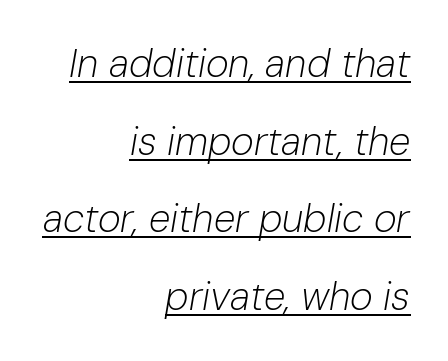
The image shows 39 px light type, italic (leaning right); set right-aligned, loose line spacing (1.99x), normal letter spacing, underlined; low stroke contrast and a medium x-height.
